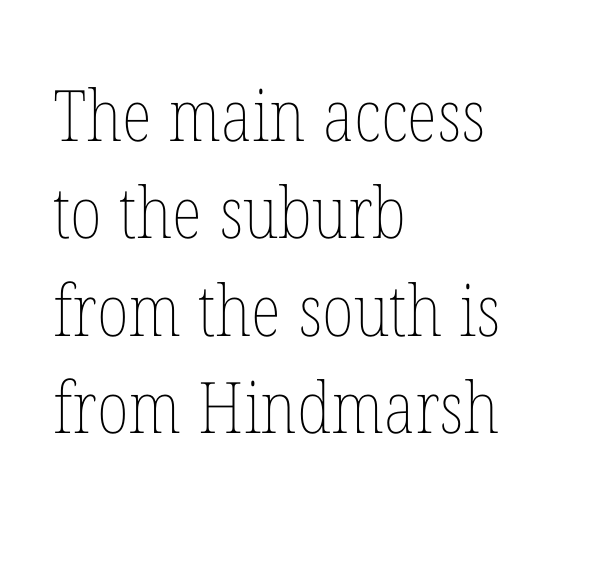
Q: Is the text bold? A: No.
Q: Is the text italic (slanted)? A: No, it is upright.
Q: Is the text underlined? A: No.
Q: How is the paragraph aligned? A: Left-aligned.
Q: Is the spacing between letters normal or unusually wide? A: Normal.
Q: Is the spacing between lines tight, normal or loose? A: Normal.
Q: Width (condensed, normal, or wide)? A: Condensed.
Q: Stroke contrast? A: Low.
Q: x-height? A: Medium.
Q: Monospaced? A: No.
